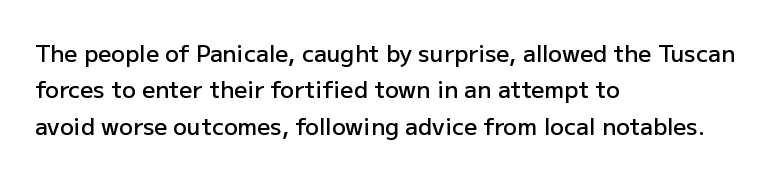
The paragraph shown leans on its left margin. Baseline-to-baseline distance is the conventional proportion of letter height. Check under the words: just untouched page. How are the letters spaced? Ordinarily, with no added tracking.
